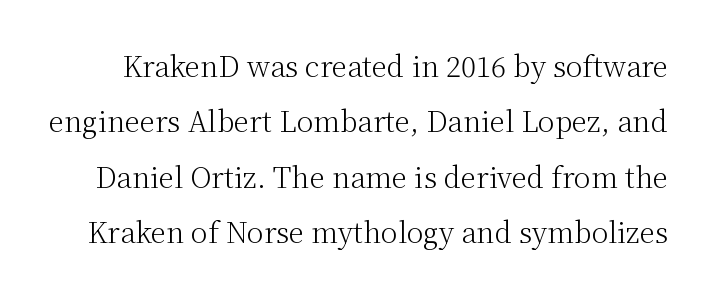
Q: Is the text bold? A: No.
Q: Is the text italic (slanted)? A: No, it is upright.
Q: Is the typeface a serif or a sans-serif typeface? A: Serif.
Q: Is the text underlined? A: No.
Q: Is the spacing between letters normal or unusually wide? A: Normal.
Q: Is the spacing between lines tight, normal or loose? A: Loose.
Q: Width (condensed, normal, or wide)? A: Normal.
Q: Stroke contrast? A: Medium.
Q: x-height? A: Medium.
Q: Monospaced? A: No.
